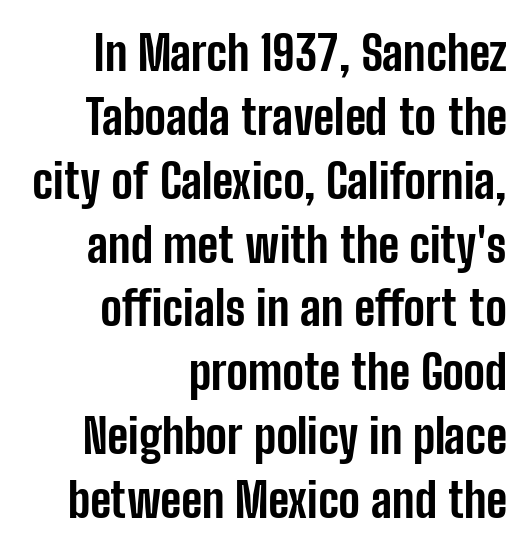
The passage shown is typed in a proportional face where columns would drift. The letterforms sit shoulder to shoulder at normal distance. The rendering shows plain stroke endings on the letterforms — a sans-serif design. Plain, unruled lines of type. Visually the block forms a straight wall on the right and a jagged coastline on the left.
